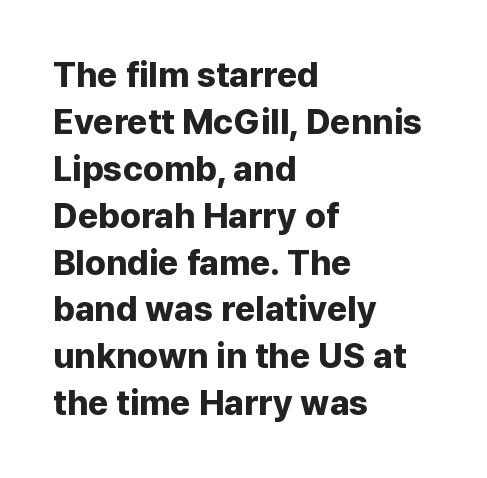
The image shows 35 px bold sans-serif type, upright; set left-aligned, normal line spacing (1.34x), normal letter spacing, not underlined; low stroke contrast and a medium x-height.
